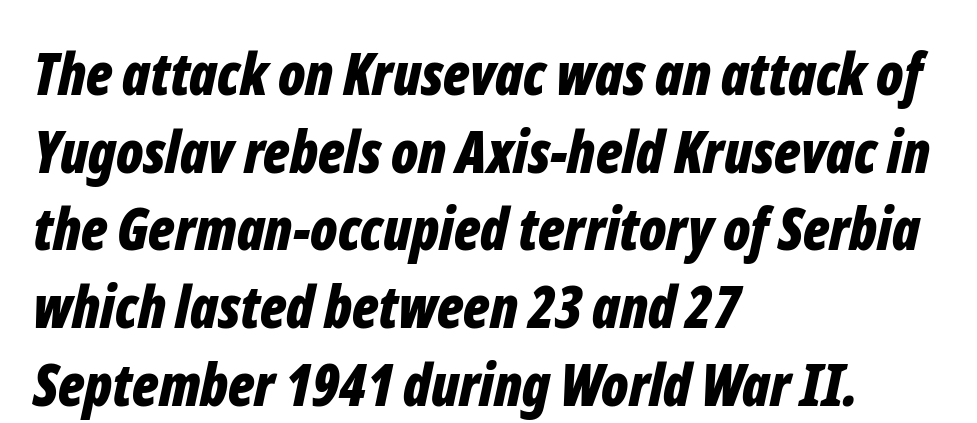
The image shows 58 px bold, condensed type, italic (leaning right); set left-aligned, normal line spacing (1.34x), normal letter spacing, not underlined; low stroke contrast and a medium x-height.
